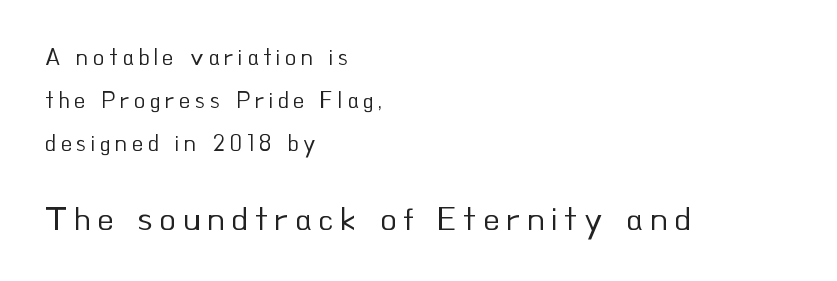
The image shows 34 px regular-weight sans-serif type, upright; set left-aligned, line spacing 1.86x, not underlined; the second (bottom) block is 1.48x larger; low stroke contrast and a small x-height.
